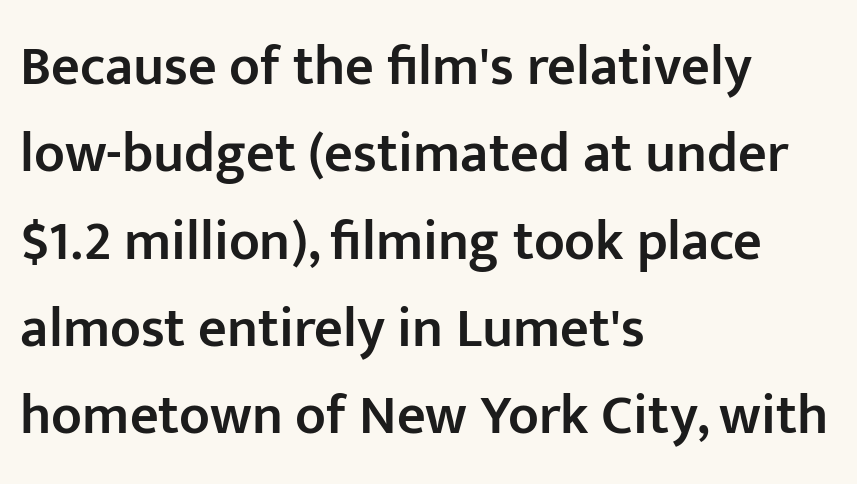
The font's upright variant was chosen for this text. Whoever set this chose a conventional vertical rhythm. Leftover space on each line is placed entirely after the last word. Check under the words: just untouched page. Weight: semibold (demi).
